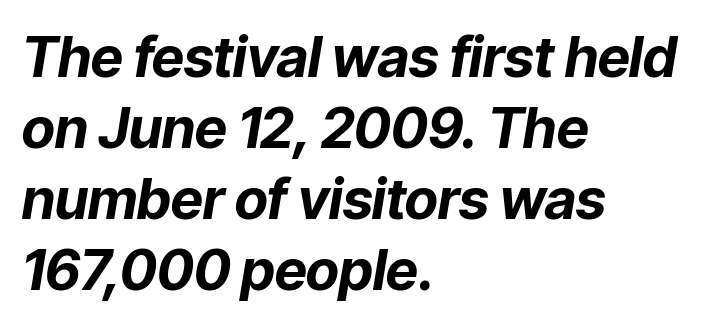
{"italic": "yes", "lean": "right", "slant_degrees": 9, "bold": "yes", "weight": "bold", "width": "normal", "stroke_contrast": "low", "x_height": "medium", "monospaced": "no", "underline": "no", "align": "left", "line_spacing": "normal", "line_spacing_ratio": 1.27, "letter_spacing": "normal", "letter_spacing_em": 0.0, "glyph_px": 56}
